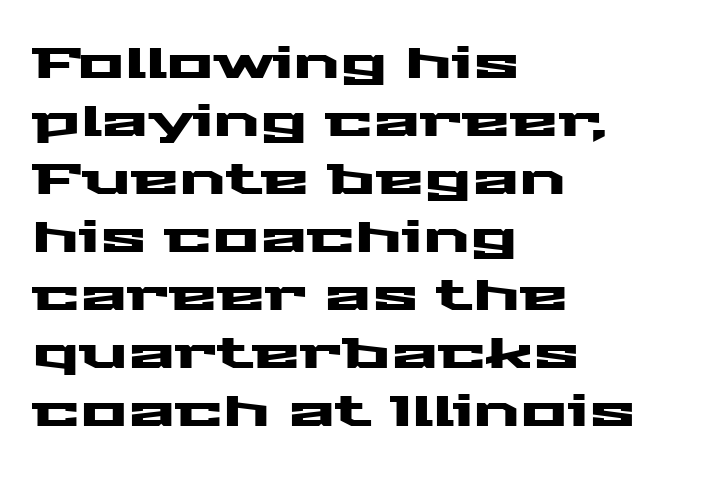
Q: Is the text italic (slanted)? A: No, it is upright.
Q: Is the typeface a serif or a sans-serif typeface? A: Sans-serif.
Q: Is the text underlined? A: No.
Q: How is the paragraph aligned? A: Left-aligned.
Q: Is the spacing between letters normal or unusually wide? A: Normal.
Q: Is the spacing between lines tight, normal or loose? A: Normal.
Q: Width (condensed, normal, or wide)? A: Wide.
Q: Stroke contrast? A: Medium.
Q: x-height? A: Medium.
Q: Monospaced? A: No.
